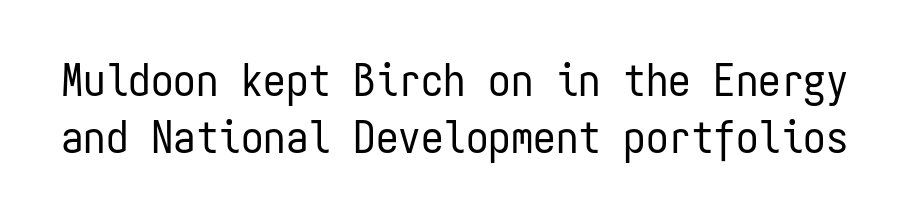
Q: Is the text bold? A: No.
Q: Is the text italic (slanted)? A: No, it is upright.
Q: Is the typeface a serif or a sans-serif typeface? A: Sans-serif.
Q: Is the text underlined? A: No.
Q: Is the spacing between letters normal or unusually wide? A: Normal.
Q: Is the spacing between lines tight, normal or loose? A: Normal.
Q: Width (condensed, normal, or wide)? A: Condensed.
Q: Stroke contrast? A: Low.
Q: x-height? A: Medium.
Q: Monospaced? A: Yes.
